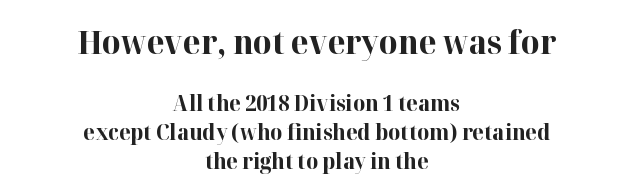
Q: Is the text bold? A: Yes.
Q: Is the text italic (slanted)? A: No, it is upright.
Q: Is the typeface a serif or a sans-serif typeface? A: Serif.
Q: Is the text underlined? A: No.
Q: How is the paragraph aligned? A: Centered.
Q: Is the spacing between letters normal or unusually wide? A: Normal.
Q: Is the spacing between lines tight, normal or loose? A: Normal.
Q: Which block of text is set in a larger size, the first (top) or the second (bottom)? A: The first (top) one.
Q: Width (condensed, normal, or wide)? A: Normal.
Q: Stroke contrast? A: High.
Q: x-height? A: Medium.
Q: Monospaced? A: No.
